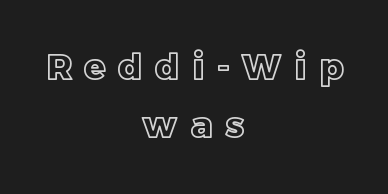
These lines stack symmetrically, like a column narrowing and widening about its center. Type without underlining. Honestly, the letter spacing is so wide it's the main thing you notice. The letters advance in unequal steps, a hallmark of proportional type.
